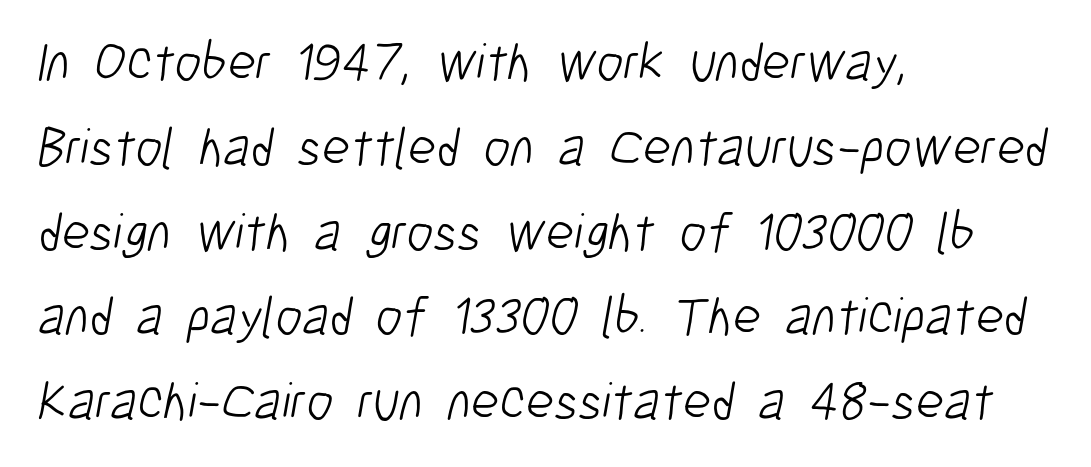
The image shows 54 px light, condensed sans-serif type; set left-aligned, normal line spacing (1.57x), normal letter spacing, not underlined; low stroke contrast and a medium x-height.
